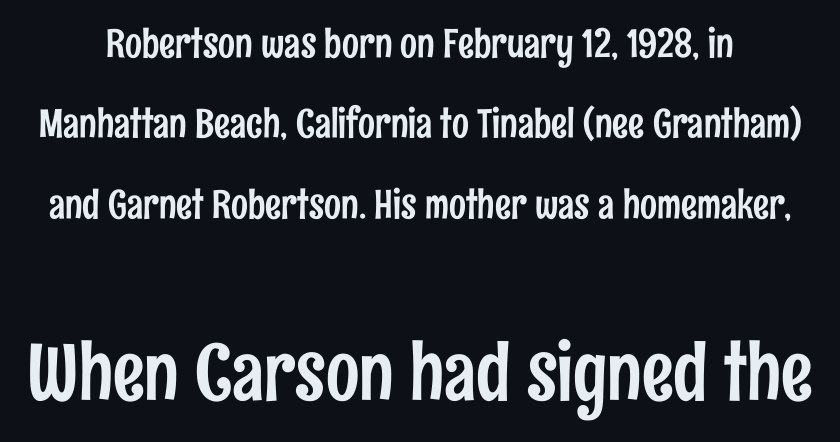
Character size in the trailing block exceeds that of the leading block. Unlike italic type, these characters show no tilt at all. Regarding serifs, this sample does without them. Looks like regular typesetting: each glyph gets only the width it needs.
